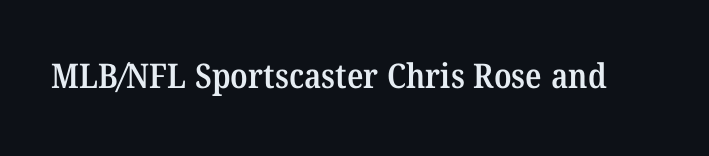
Observe the serifs anchoring each vertical stroke in this sample. The face used here is rendered with its standard letterfit. Varying glyph widths throughout — classic text-font behaviour. This rendering features lettering with no underline. Firm but not heavy-handed strokes: this text is semibold.
